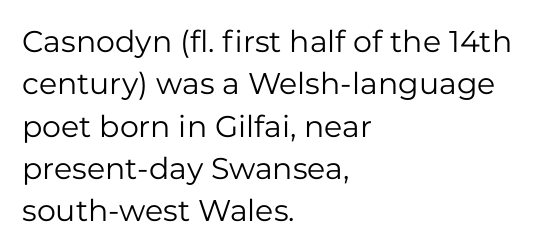
Q: Is the text bold? A: No.
Q: Is the text italic (slanted)? A: No, it is upright.
Q: Is the typeface a serif or a sans-serif typeface? A: Sans-serif.
Q: Is the text underlined? A: No.
Q: How is the paragraph aligned? A: Left-aligned.
Q: Is the spacing between letters normal or unusually wide? A: Normal.
Q: Is the spacing between lines tight, normal or loose? A: Normal.
Q: Width (condensed, normal, or wide)? A: Normal.
Q: Stroke contrast? A: Low.
Q: x-height? A: Medium.
Q: Monospaced? A: No.
